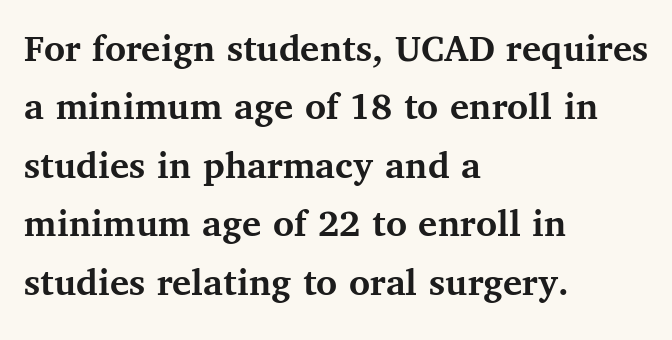
{"serif": "yes", "italic": "no", "bold": "yes", "weight": "semibold", "width": "normal", "stroke_contrast": "medium", "x_height": "medium", "monospaced": "no", "underline": "no", "align": "left", "line_spacing": "normal", "line_spacing_ratio": 1.46, "letter_spacing": "normal", "letter_spacing_em": 0.0, "glyph_px": 40}
